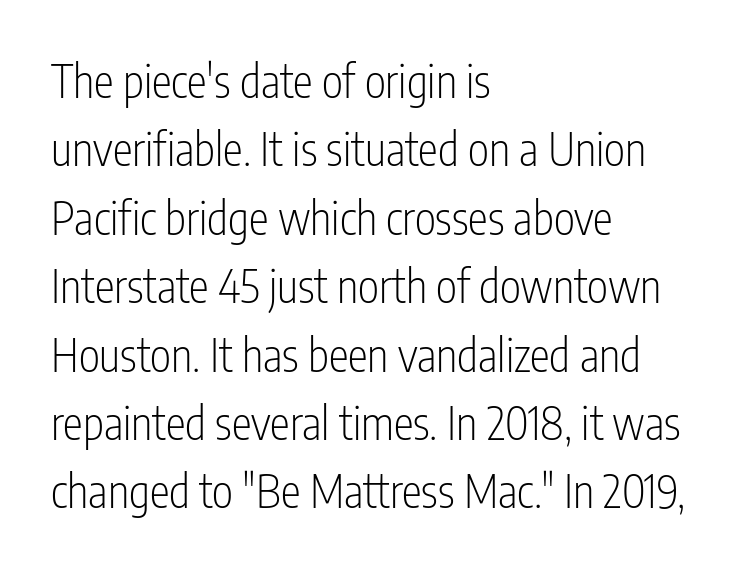
Q: Is the text bold? A: No.
Q: Is the text italic (slanted)? A: No, it is upright.
Q: Is the typeface a serif or a sans-serif typeface? A: Sans-serif.
Q: Is the text underlined? A: No.
Q: How is the paragraph aligned? A: Left-aligned.
Q: Is the spacing between letters normal or unusually wide? A: Normal.
Q: Is the spacing between lines tight, normal or loose? A: Normal.
Q: Width (condensed, normal, or wide)? A: Condensed.
Q: Stroke contrast? A: Low.
Q: x-height? A: Medium.
Q: Monospaced? A: No.
